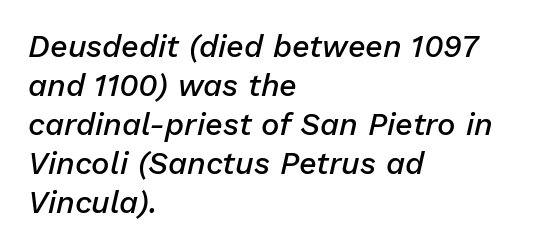
Q: Is the text bold? A: Semi-bold.
Q: Is the text italic (slanted)? A: Yes, it leans right by about 13 degrees.
Q: Is the text underlined? A: No.
Q: How is the paragraph aligned? A: Left-aligned.
Q: Is the spacing between letters normal or unusually wide? A: Normal.
Q: Is the spacing between lines tight, normal or loose? A: Normal.
Q: Width (condensed, normal, or wide)? A: Normal.
Q: Stroke contrast? A: Low.
Q: x-height? A: Medium.
Q: Monospaced? A: No.
